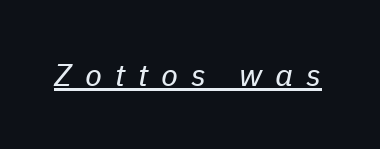
The face used here is proportionally spaced, like ordinary book or web type. The tracking reads as deliberately expanded to a designer's eye. Caption: lettering with a line underneath. In terms of posture, this sample is oblique.
